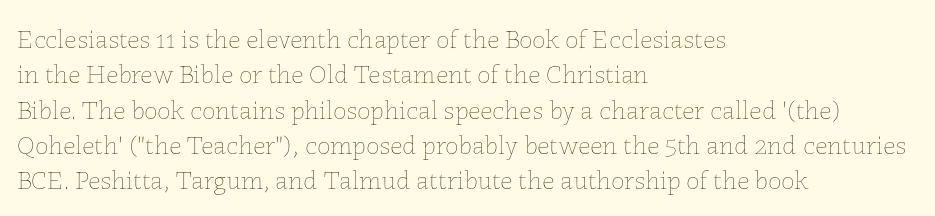
The image shows 27 px text type, upright; set left-aligned, normal line spacing (1.31x), normal letter spacing, not underlined.
